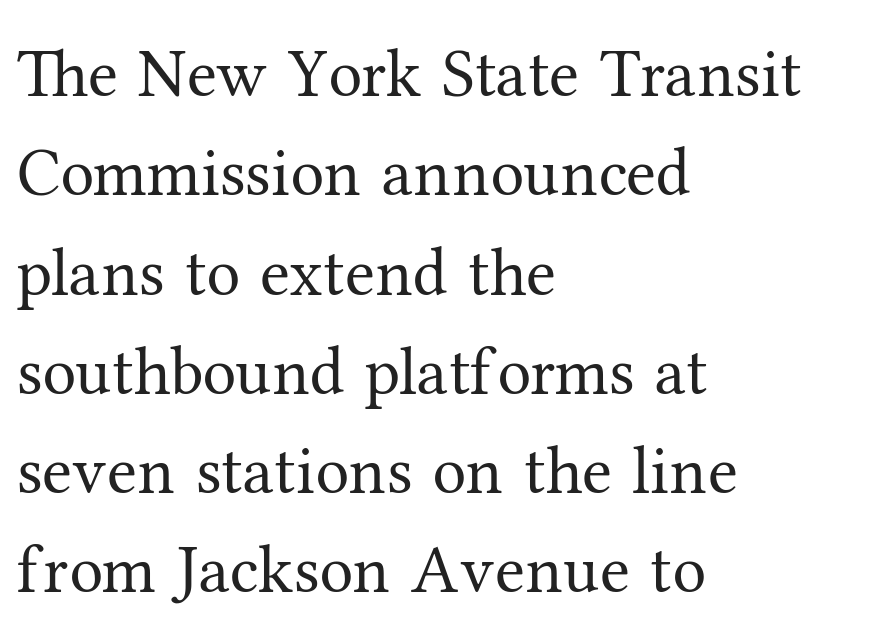
Proportional: the letters do not fall into vertical columns. Quick note: interline space is typical. Ink coverage per letter is moderate at most. Does extra space separate the letters? No, they use regular spacing. Upright lettering throughout. The designer went with a serif here, giving each stem small feet.
